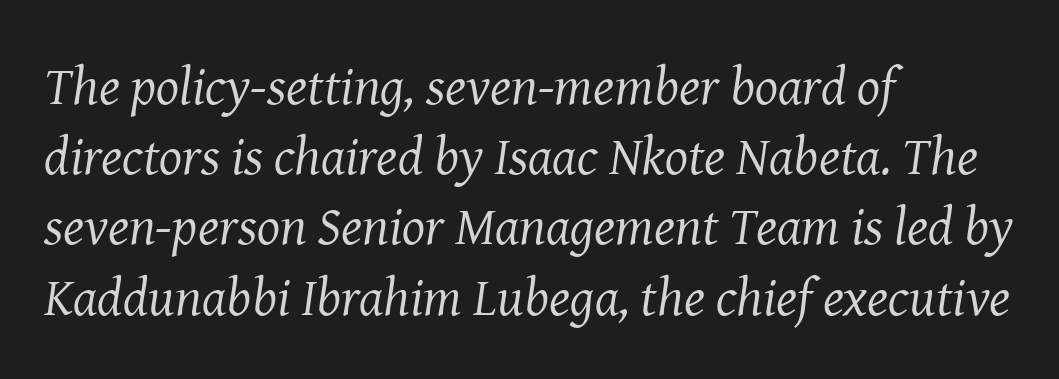
Q: Is the text bold? A: No.
Q: Is the text italic (slanted)? A: Yes, it leans right by about 8 degrees.
Q: Is the typeface a serif or a sans-serif typeface? A: Serif.
Q: Is the text underlined? A: No.
Q: How is the paragraph aligned? A: Left-aligned.
Q: Is the spacing between letters normal or unusually wide? A: Normal.
Q: Is the spacing between lines tight, normal or loose? A: Normal.
Q: Width (condensed, normal, or wide)? A: Normal.
Q: Stroke contrast? A: Medium.
Q: x-height? A: Medium.
Q: Monospaced? A: No.
